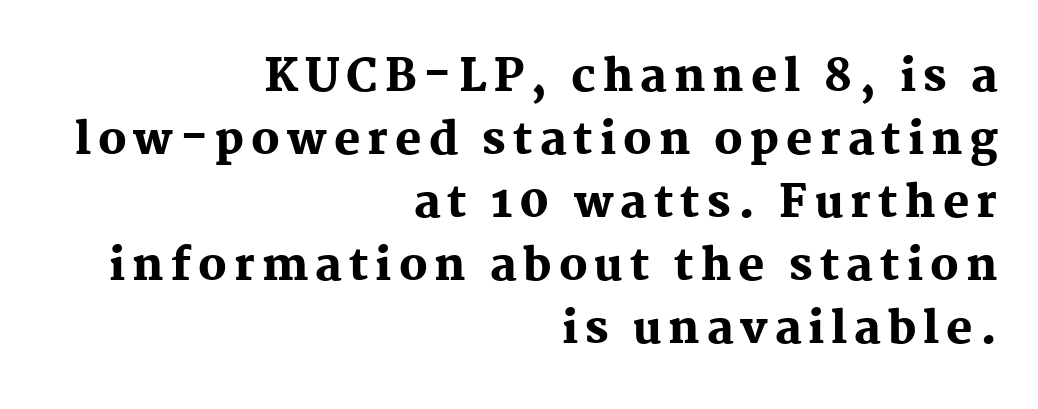
The image shows 44 px heavy serif type, upright; set right-aligned, normal line spacing (1.43x), not underlined; medium stroke contrast and a medium x-height.
